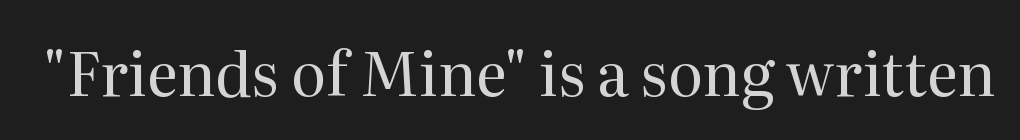
Q: Is the text bold? A: No.
Q: Is the text italic (slanted)? A: No, it is upright.
Q: Is the typeface a serif or a sans-serif typeface? A: Serif.
Q: Is the text underlined? A: No.
Q: Is the spacing between letters normal or unusually wide? A: Normal.
Q: Width (condensed, normal, or wide)? A: Normal.
Q: Stroke contrast? A: Medium.
Q: x-height? A: Medium.
Q: Monospaced? A: No.
